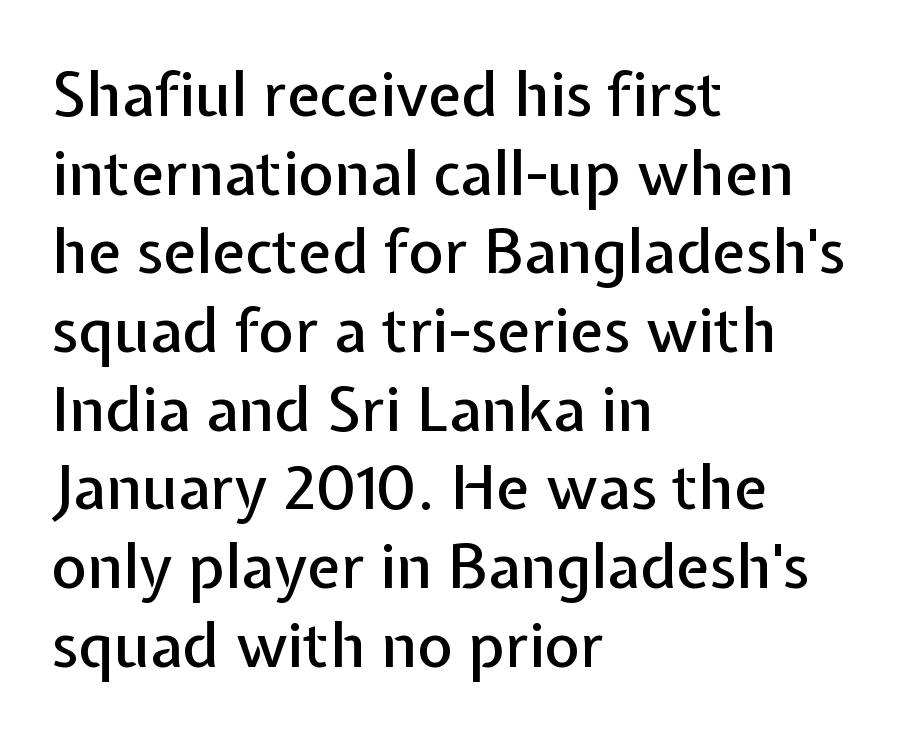
Letter spacing: default. Baseline-to-baseline distance is the conventional proportion of letter height. The lines in this sample share a left origin and differ only in where they stop. Is this a fixed-width face? No — the glyphs have proportional, varying widths. Typographically, this falls in the sans-serif category.
